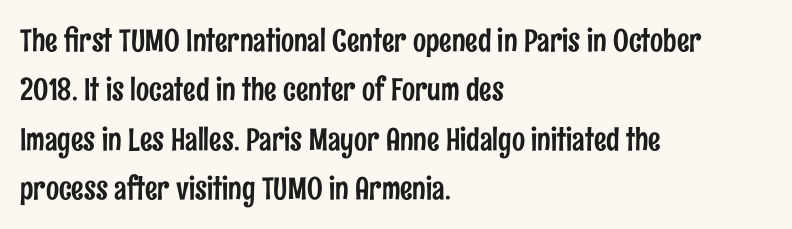
Q: Is the text italic (slanted)? A: No, it is upright.
Q: Is the typeface a serif or a sans-serif typeface? A: Sans-serif.
Q: Is the text underlined? A: No.
Q: How is the paragraph aligned? A: Left-aligned.
Q: Is the spacing between letters normal or unusually wide? A: Normal.
Q: Is the spacing between lines tight, normal or loose? A: Normal.
Q: Width (condensed, normal, or wide)? A: Condensed.
Q: Stroke contrast? A: Low.
Q: x-height? A: Medium.
Q: Monospaced? A: No.
